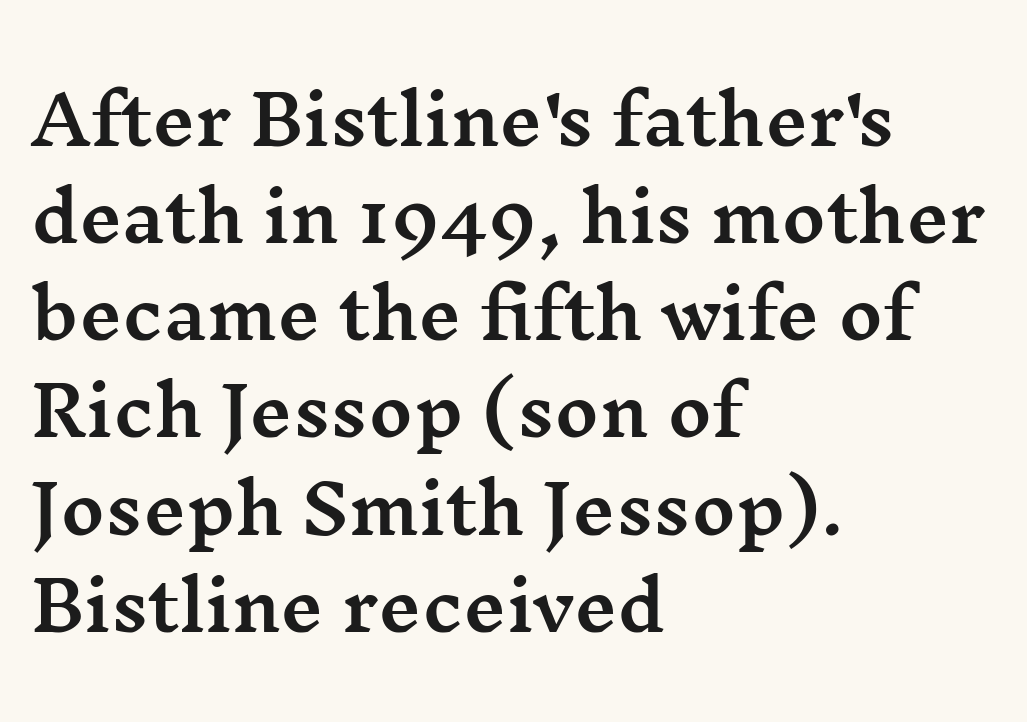
Q: Is the text italic (slanted)? A: No, it is upright.
Q: Is the typeface a serif or a sans-serif typeface? A: Serif.
Q: Is the text underlined? A: No.
Q: How is the paragraph aligned? A: Left-aligned.
Q: Is the spacing between letters normal or unusually wide? A: Normal.
Q: Is the spacing between lines tight, normal or loose? A: Normal.
Q: Width (condensed, normal, or wide)? A: Wide.
Q: Stroke contrast? A: Medium.
Q: x-height? A: Medium.
Q: Monospaced? A: No.
